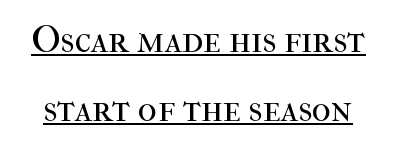
{"serif": "yes", "italic": "no", "bold": "no", "weight": "regular", "width": "normal", "stroke_contrast": "high", "x_height": "medium", "monospaced": "no", "underline": "yes", "line_spacing_ratio": 1.87, "letter_spacing": "normal", "letter_spacing_em": 0.0, "glyph_px": 37}
